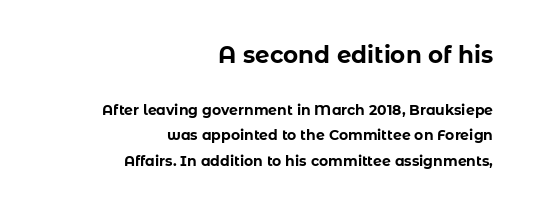
Q: Is the text bold? A: Yes.
Q: Is the text italic (slanted)? A: No, it is upright.
Q: Is the text underlined? A: No.
Q: How is the paragraph aligned? A: Right-aligned.
Q: Is the spacing between letters normal or unusually wide? A: Normal.
Q: Which block of text is set in a larger size, the first (top) or the second (bottom)? A: The first (top) one.
